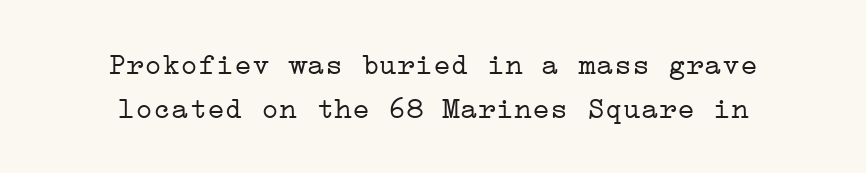
The image shows 30 px light, wide serif type, upright; set centered, normal line spacing (1.48x), normal letter spacing, not underlined; low stroke contrast and a medium x-height.
